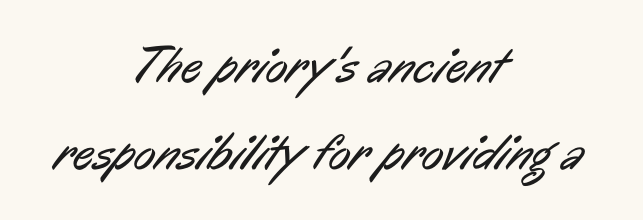
Q: Is the text bold? A: No.
Q: Is the typeface a serif or a sans-serif typeface? A: Sans-serif.
Q: Is the text underlined? A: No.
Q: How is the paragraph aligned? A: Centered.
Q: Is the spacing between letters normal or unusually wide? A: Normal.
Q: Is the spacing between lines tight, normal or loose? A: Normal.
Q: Width (condensed, normal, or wide)? A: Condensed.
Q: Stroke contrast? A: Low.
Q: x-height? A: Medium.
Q: Monospaced? A: No.
